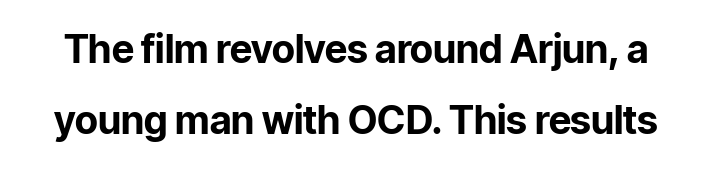
{"serif": "no", "italic": "no", "bold": "yes", "weight": "bold", "width": "normal", "stroke_contrast": "low", "x_height": "medium", "monospaced": "no", "underline": "no", "line_spacing_ratio": 1.83, "letter_spacing": "normal", "letter_spacing_em": 0.0, "glyph_px": 39}
